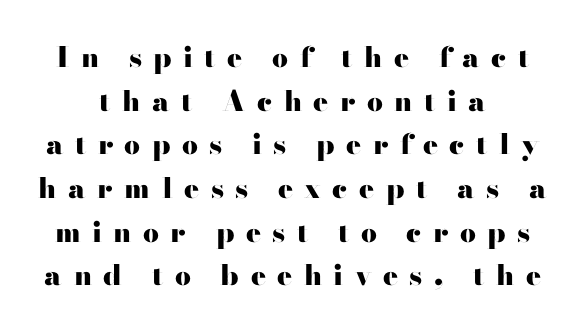
{"serif": "no", "italic": "no", "bold": "yes", "weight": "heavy", "width": "wide", "stroke_contrast": "high", "x_height": "small", "monospaced": "no", "underline": "no", "line_spacing": "normal", "line_spacing_ratio": 1.56, "letter_spacing": "wide", "letter_spacing_em": 0.41, "glyph_px": 28}
